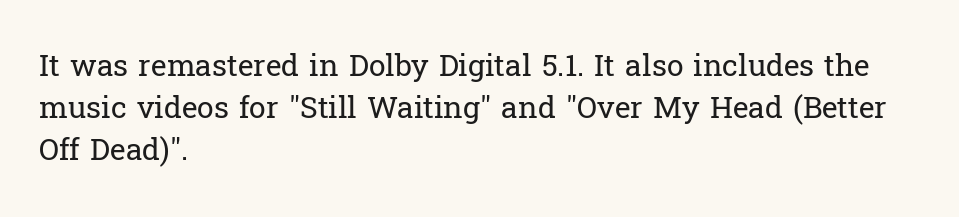
The image shows 30 px regular-weight serif type, upright; set left-aligned, normal line spacing (1.4x), normal letter spacing, not underlined; low stroke contrast and a medium x-height.
